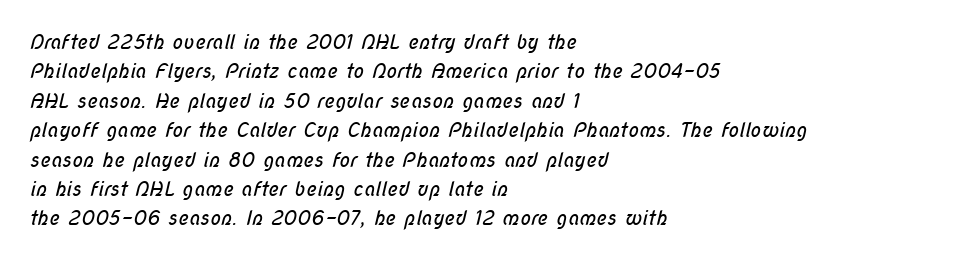
The image shows 20 px text type; set left-aligned, normal line spacing (1.47x), normal letter spacing, not underlined.
